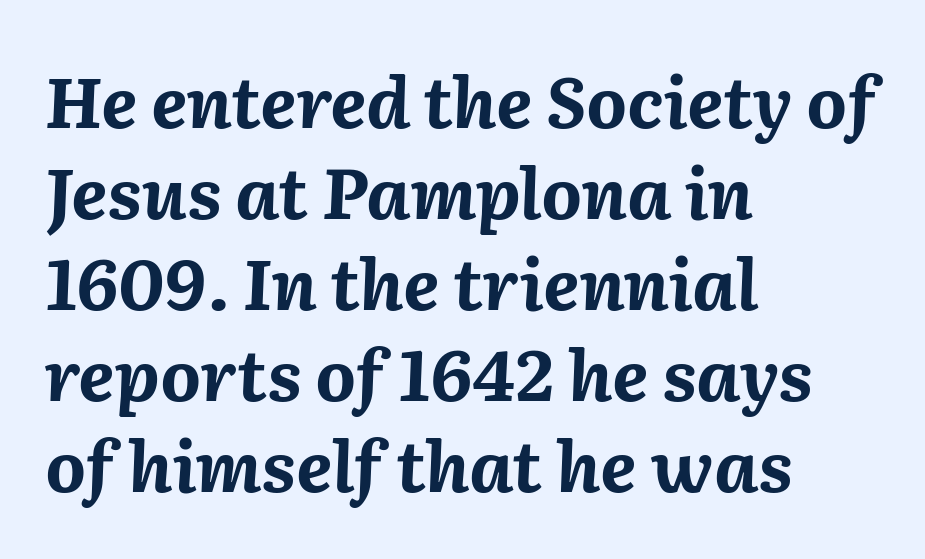
Q: Is the text bold? A: Yes.
Q: Is the text italic (slanted)? A: Yes, it leans right by about 2 degrees.
Q: Is the text underlined? A: No.
Q: How is the paragraph aligned? A: Left-aligned.
Q: Is the spacing between letters normal or unusually wide? A: Normal.
Q: Is the spacing between lines tight, normal or loose? A: Normal.
Q: Width (condensed, normal, or wide)? A: Normal.
Q: Stroke contrast? A: Medium.
Q: x-height? A: Medium.
Q: Monospaced? A: No.
